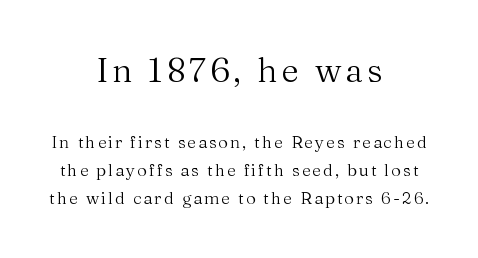
The passage shown begins with its larger block and ends with its smaller one. The rendering uses natural spacing where letterforms have individual widths. The letters stand straight up with perfectly vertical stems. Students, observe: this is what conventionally led text looks like.
